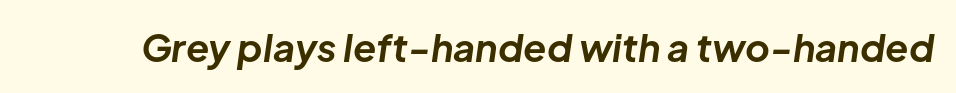
{"italic": "yes", "lean": "right", "slant_degrees": 8, "bold": "yes", "weight": "bold", "width": "normal", "stroke_contrast": "low", "x_height": "medium", "monospaced": "no", "underline": "no", "letter_spacing": "normal", "letter_spacing_em": 0.0, "glyph_px": 38}
